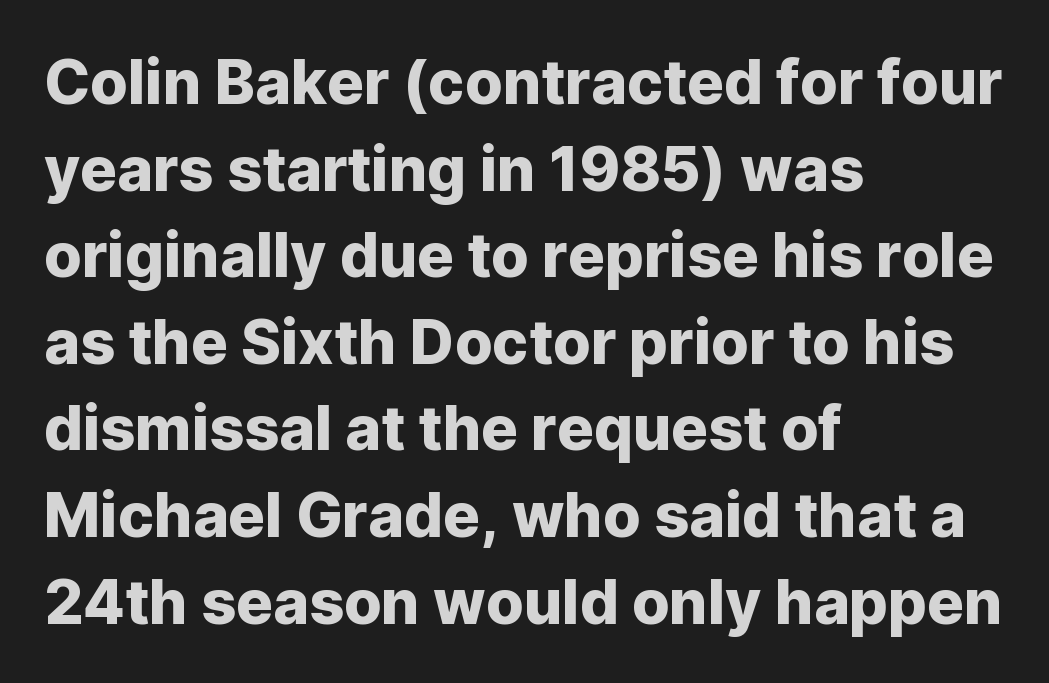
The image shows 61 px sans-serif type, upright; set left-aligned, normal line spacing (1.42x), normal letter spacing, not underlined; low stroke contrast and a medium x-height.
